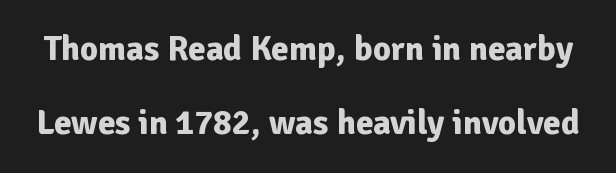
The image shows 35 px bold sans-serif type, upright; set loose line spacing (2.12x), normal letter spacing, not underlined; low stroke contrast and a medium x-height.
